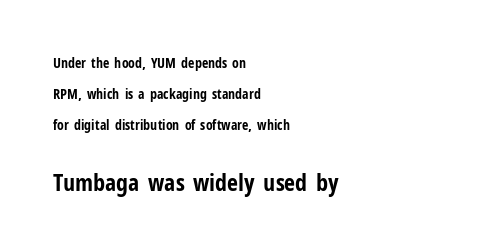
Q: Is the text bold? A: Yes.
Q: Is the text italic (slanted)? A: No, it is upright.
Q: Is the text underlined? A: No.
Q: How is the paragraph aligned? A: Left-aligned.
Q: Is the spacing between letters normal or unusually wide? A: Normal.
Q: Is the spacing between lines tight, normal or loose? A: Loose.
Q: Which block of text is set in a larger size, the first (top) or the second (bottom)? A: The second (bottom) one.
